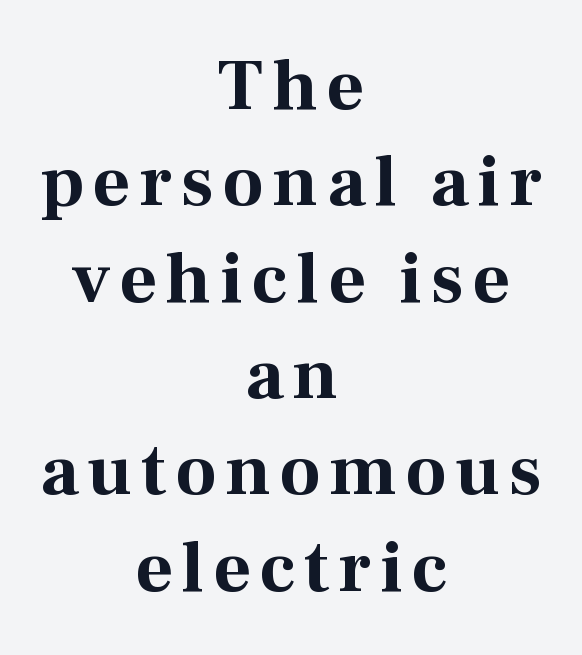
{"serif": "yes", "italic": "no", "bold": "yes", "weight": "bold", "width": "normal", "stroke_contrast": "medium", "x_height": "medium", "monospaced": "no", "underline": "no", "align": "center", "line_spacing": "normal", "line_spacing_ratio": 1.32, "glyph_px": 73}
